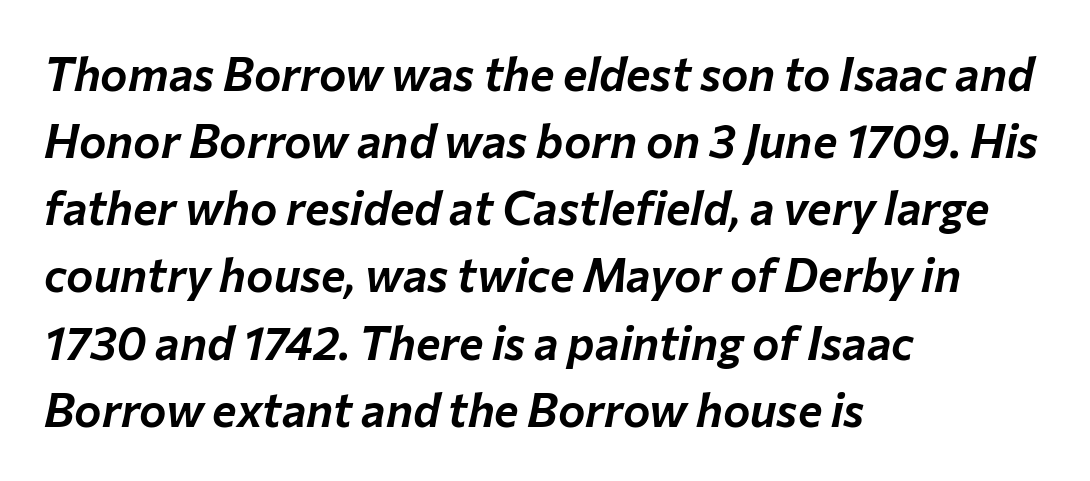
Q: Is the text italic (slanted)? A: Yes, it leans right by about 12 degrees.
Q: Is the text underlined? A: No.
Q: How is the paragraph aligned? A: Left-aligned.
Q: Is the spacing between letters normal or unusually wide? A: Normal.
Q: Is the spacing between lines tight, normal or loose? A: Normal.
Q: Width (condensed, normal, or wide)? A: Normal.
Q: Stroke contrast? A: Low.
Q: x-height? A: Medium.
Q: Monospaced? A: No.
